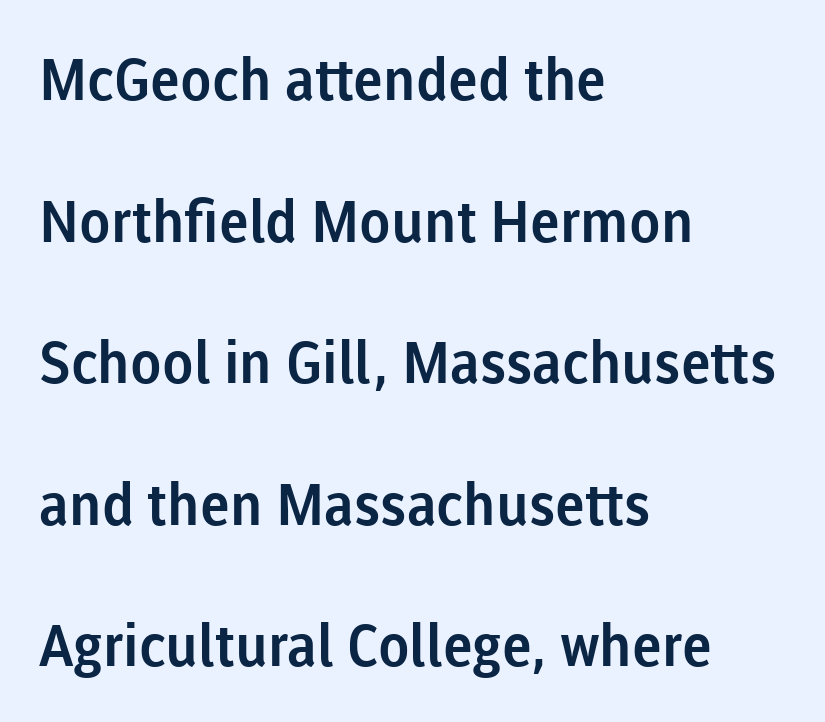
The words here are not underlined. This is sans-serif lettering, the kind often seen on screens and signage. Letter spacing: default. The specimen reads as upright at a glance. Layout note: lines flush left.
